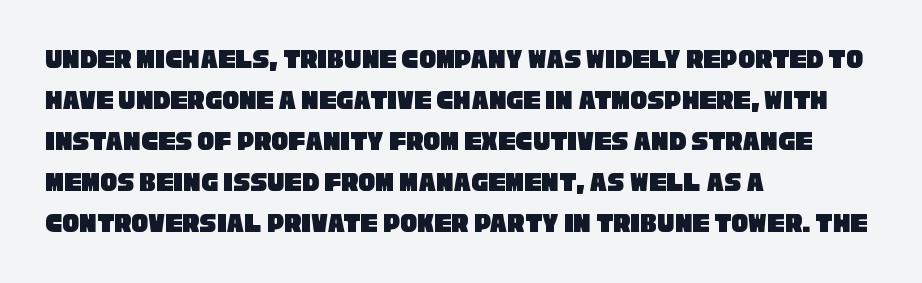
{"serif": "no", "width": "condensed", "stroke_contrast": "low", "x_height": "large", "monospaced": "no", "underline": "no", "align": "left", "line_spacing": "normal", "line_spacing_ratio": 1.46, "letter_spacing": "normal", "letter_spacing_em": 0.0, "glyph_px": 28}
